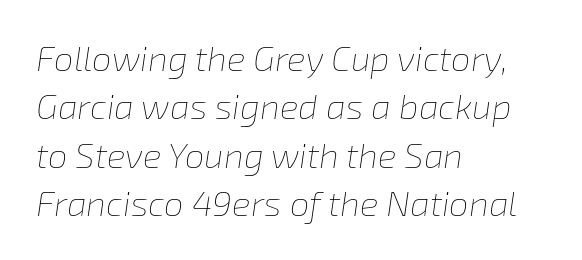
{"italic": "yes", "lean": "right", "slant_degrees": 8, "bold": "no", "weight": "thin", "width": "normal", "stroke_contrast": "low", "x_height": "medium", "monospaced": "no", "underline": "no", "align": "left", "line_spacing": "normal", "line_spacing_ratio": 1.38, "letter_spacing": "normal", "letter_spacing_em": 0.0, "glyph_px": 35}
